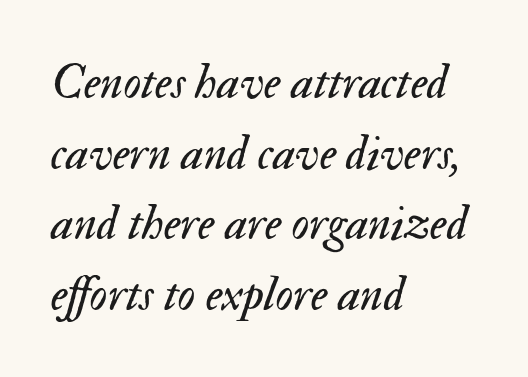
Character widths vary here, with narrow letters taking less room than wide ones. There's an unmistakable incline to the writing here. This rendering features lettering with no underline. The compositor pushed each line to the left boundary.
